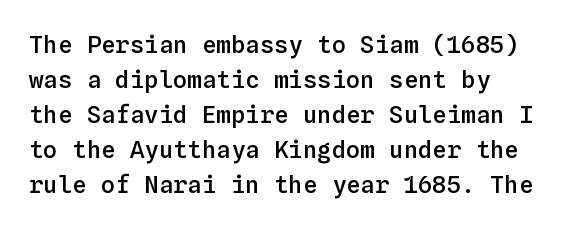
{"italic": "no", "bold": "semi", "underline": "no", "line_spacing": "normal", "line_spacing_ratio": 1.46, "letter_spacing": "normal", "letter_spacing_em": 0.0, "glyph_px": 24}
